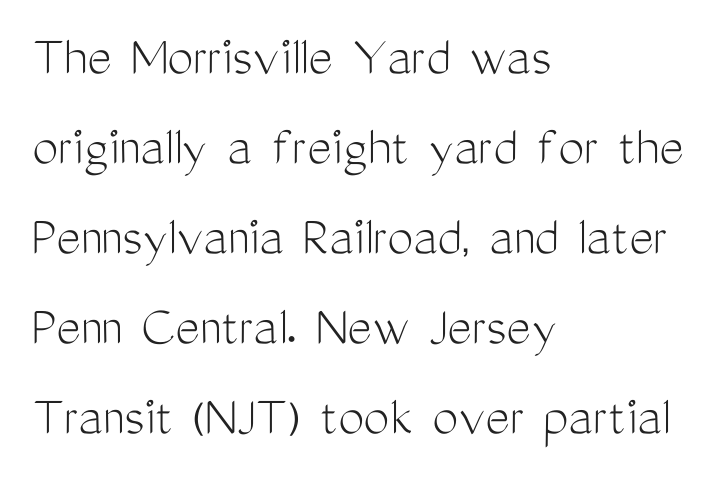
{"serif": "no", "italic": "no", "bold": "no", "weight": "light", "width": "condensed", "stroke_contrast": "medium", "x_height": "medium", "monospaced": "no", "underline": "no", "align": "left", "line_spacing": "normal", "line_spacing_ratio": 1.55, "letter_spacing": "normal", "letter_spacing_em": 0.0, "glyph_px": 58}
